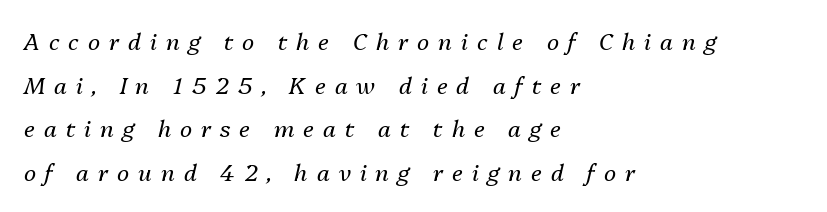
Style check: oblique. Underlining? Definitely not there. Reading down the block, your eye returns to a fixed left position each line. This sample trades compactness for vertical openness between lines.
